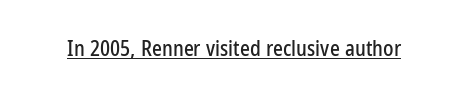
Q: Is the text italic (slanted)? A: No, it is upright.
Q: Is the text underlined? A: Yes.
Q: Is the spacing between letters normal or unusually wide? A: Normal.
